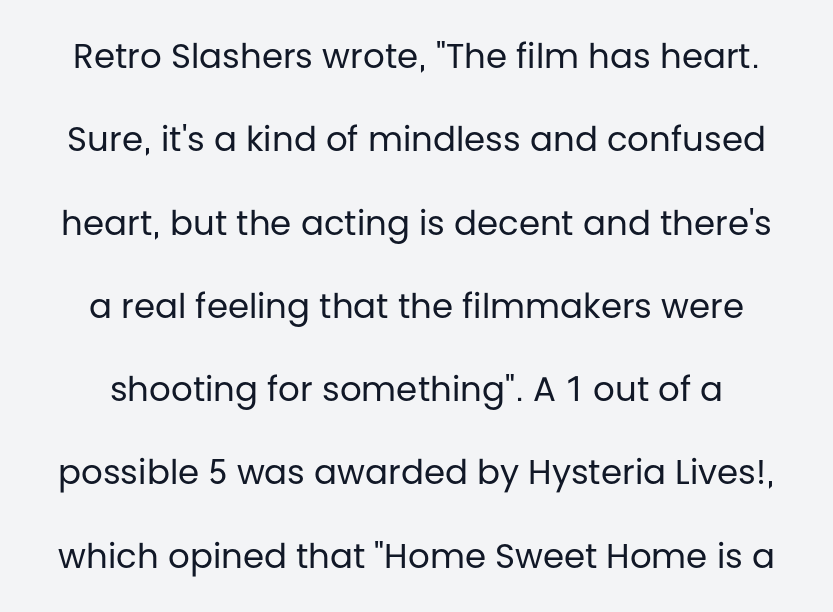
Q: Is the text bold? A: No.
Q: Is the text italic (slanted)? A: No, it is upright.
Q: Is the typeface a serif or a sans-serif typeface? A: Sans-serif.
Q: Is the text underlined? A: No.
Q: Is the spacing between letters normal or unusually wide? A: Normal.
Q: Is the spacing between lines tight, normal or loose? A: Loose.
Q: Width (condensed, normal, or wide)? A: Normal.
Q: Stroke contrast? A: Low.
Q: x-height? A: Large.
Q: Monospaced? A: No.
